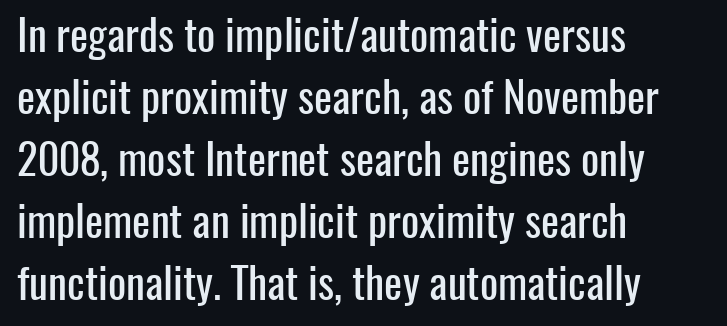
The image shows 43 px condensed sans-serif type, upright; set left-aligned, normal line spacing (1.44x), normal letter spacing, not underlined; low stroke contrast and a medium x-height.
